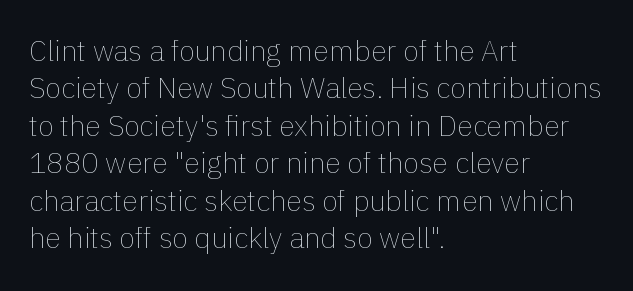
The image shows 29 px thin type, upright; set left-aligned, normal line spacing (1.29x), normal letter spacing, not underlined; low stroke contrast and a medium x-height.
